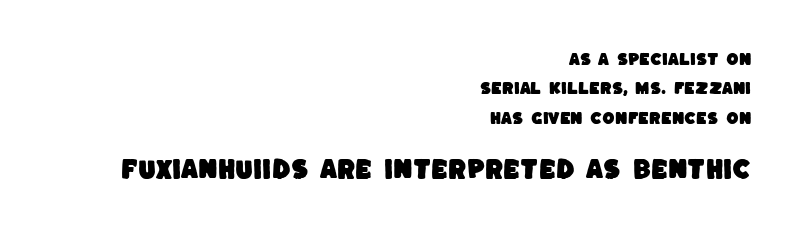
Reading down the column, the eye jumps a long way to each next line. Underlining? Definitely not there. Reading top to bottom, the characters get bigger at the block break. In CSS terms this would be text-align: right. Look at the tracking — it's just the regular setting, nothing added.
